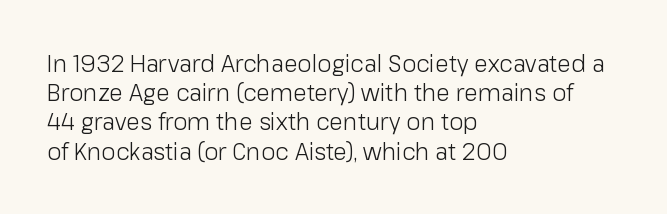
The image shows 23 px text type, upright; set left-aligned, normal line spacing (1.27x), normal letter spacing, not underlined.
